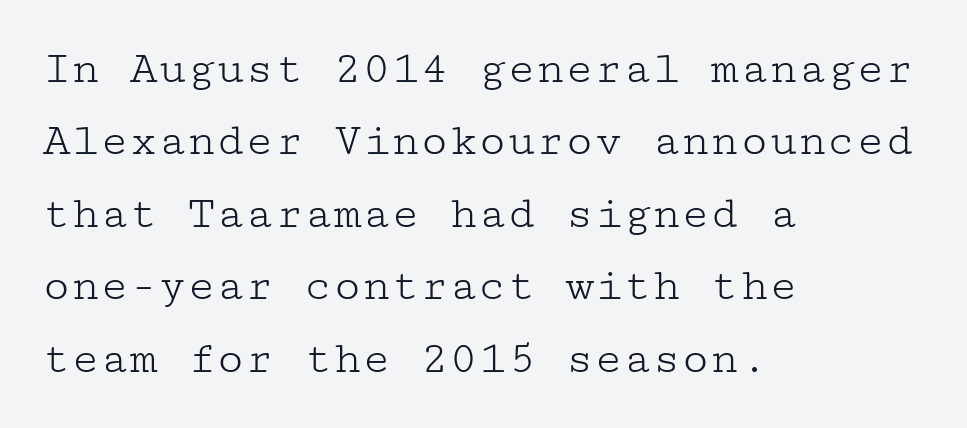
{"serif": "yes", "italic": "no", "bold": "no", "weight": "light", "width": "wide", "stroke_contrast": "low", "x_height": "medium", "underline": "no", "align": "left", "line_spacing": "normal", "line_spacing_ratio": 1.51, "letter_spacing": "normal", "letter_spacing_em": 0.0, "glyph_px": 48}
